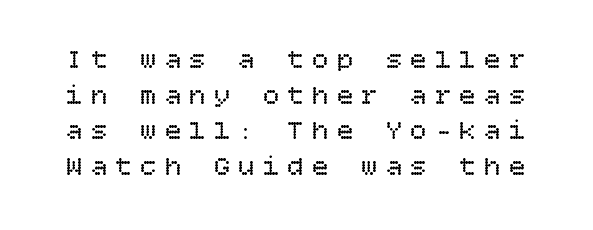
The image shows 27 px text type, upright; set normal line spacing (1.32x), unusually wide letter spacing (+0.31 em), not underlined.
